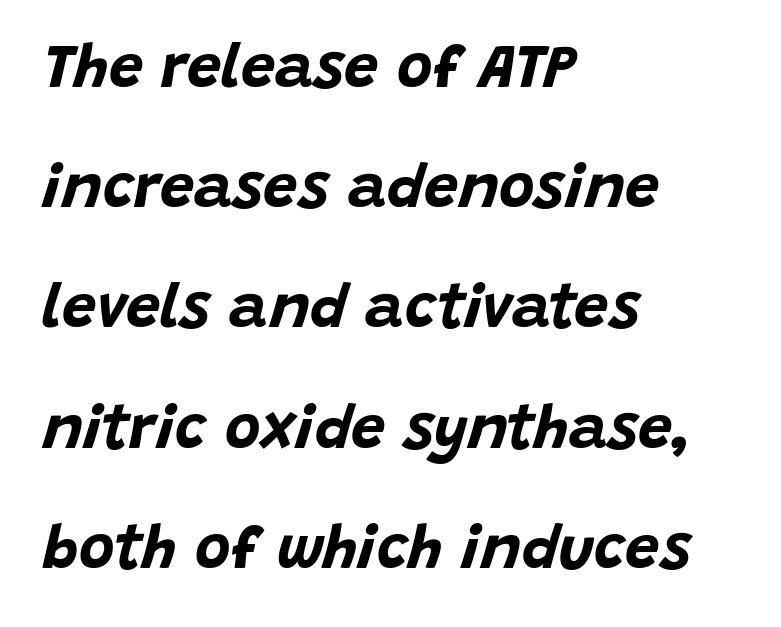
Q: Is the text bold? A: Yes.
Q: Is the text italic (slanted)? A: Yes, it leans right by about 15 degrees.
Q: Is the text underlined? A: No.
Q: How is the paragraph aligned? A: Left-aligned.
Q: Is the spacing between letters normal or unusually wide? A: Normal.
Q: Is the spacing between lines tight, normal or loose? A: Loose.
Q: Width (condensed, normal, or wide)? A: Normal.
Q: Stroke contrast? A: Low.
Q: x-height? A: Large.
Q: Monospaced? A: No.
